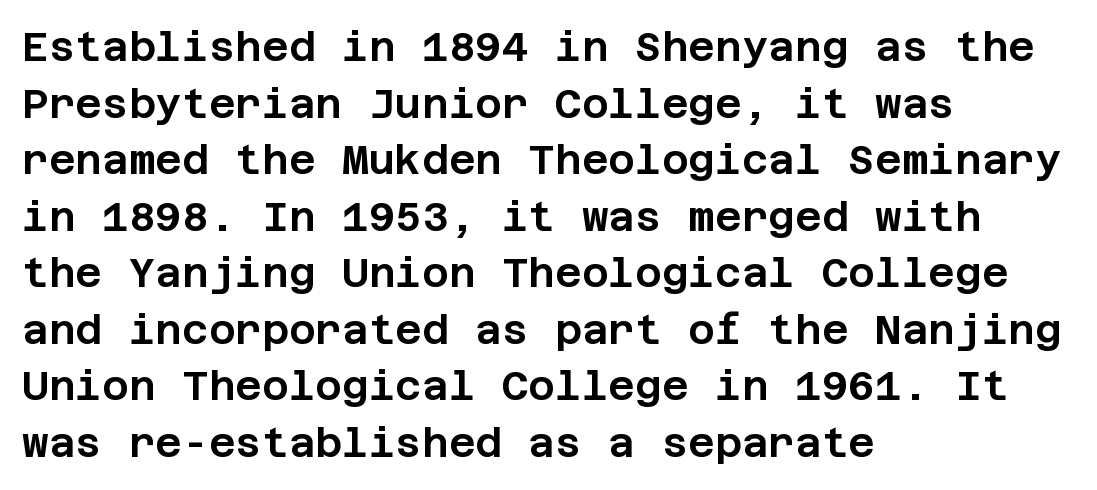
{"serif": "no", "italic": "no", "width": "normal", "stroke_contrast": "low", "x_height": "large", "underline": "no", "align": "left", "line_spacing": "normal", "line_spacing_ratio": 1.38, "letter_spacing": "normal", "letter_spacing_em": 0.0, "glyph_px": 41}
